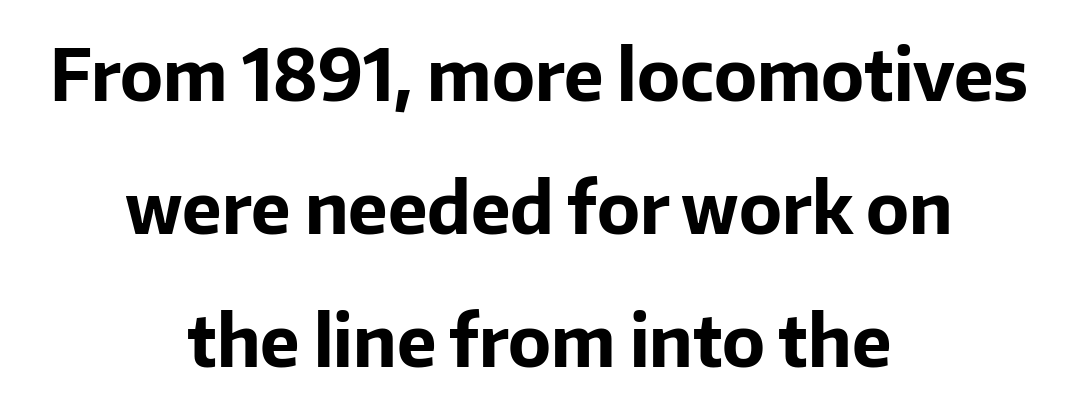
Q: Is the text bold? A: Yes.
Q: Is the text italic (slanted)? A: No, it is upright.
Q: Is the typeface a serif or a sans-serif typeface? A: Sans-serif.
Q: Is the text underlined? A: No.
Q: How is the paragraph aligned? A: Centered.
Q: Is the spacing between letters normal or unusually wide? A: Normal.
Q: Width (condensed, normal, or wide)? A: Normal.
Q: Stroke contrast? A: Low.
Q: x-height? A: Medium.
Q: Monospaced? A: No.
